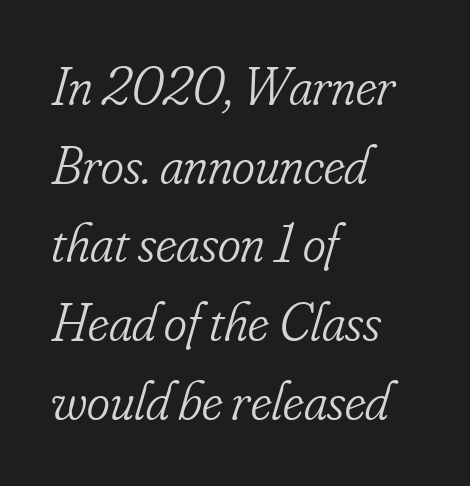
{"serif": "yes", "italic": "yes", "lean": "right", "slant_degrees": 16, "bold": "no", "weight": "light", "width": "condensed", "stroke_contrast": "low", "x_height": "small", "monospaced": "no", "underline": "no", "align": "left", "line_spacing": "normal", "line_spacing_ratio": 1.43, "letter_spacing": "normal", "letter_spacing_em": 0.0, "glyph_px": 55}
